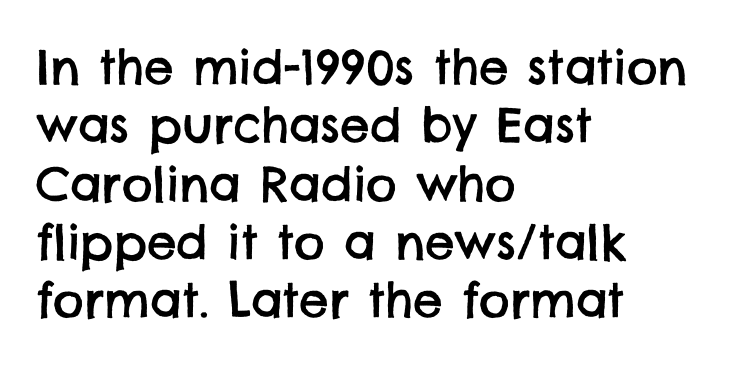
{"serif": "no", "width": "normal", "stroke_contrast": "low", "x_height": "large", "monospaced": "no", "underline": "no", "align": "left", "line_spacing_ratio": 1.24, "letter_spacing": "normal", "letter_spacing_em": 0.0, "glyph_px": 47}
